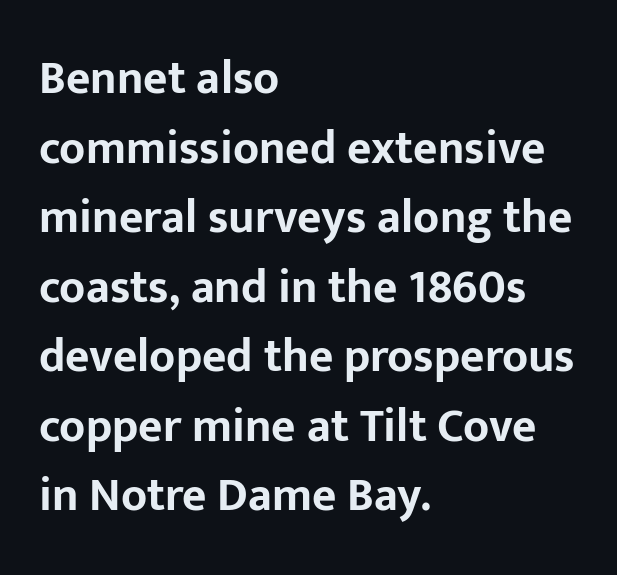
{"serif": "no", "italic": "no", "bold": "yes", "weight": "bold", "width": "normal", "stroke_contrast": "low", "x_height": "medium", "monospaced": "no", "underline": "no", "align": "left", "line_spacing": "normal", "line_spacing_ratio": 1.48, "letter_spacing": "normal", "letter_spacing_em": 0.0, "glyph_px": 47}
